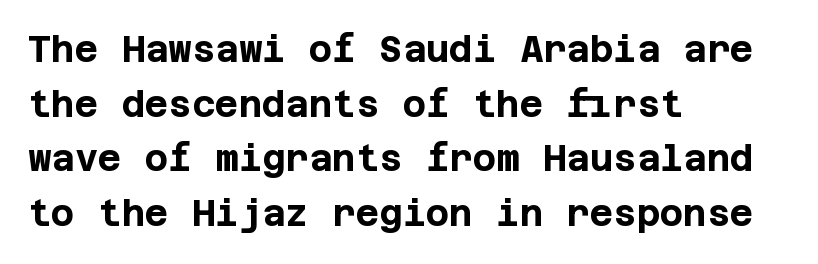
The image shows 36 px bold sans-serif type, upright; set left-aligned, normal line spacing (1.52x), normal letter spacing, not underlined; low stroke contrast and a large x-height.
